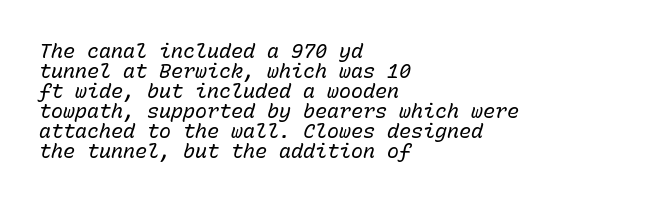
The image shows 20 px text type, italic (leaning right); set left-aligned, tight line spacing (1.0x), normal letter spacing, not underlined.
